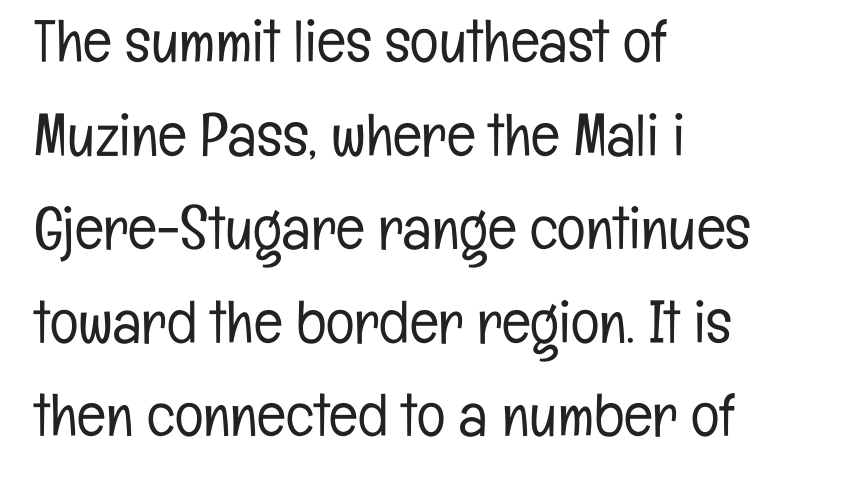
A quiet, ordinary-to-light weight characterises the typeface. The passage shown is typed in a proportional face where columns would drift. The foot of each line stays bare and open. Typographically, this falls in the sans-serif category. Between one letter and the next there's only the usual sliver of space. A student would call this left alignment; a typographer would say flush left, rag right.
